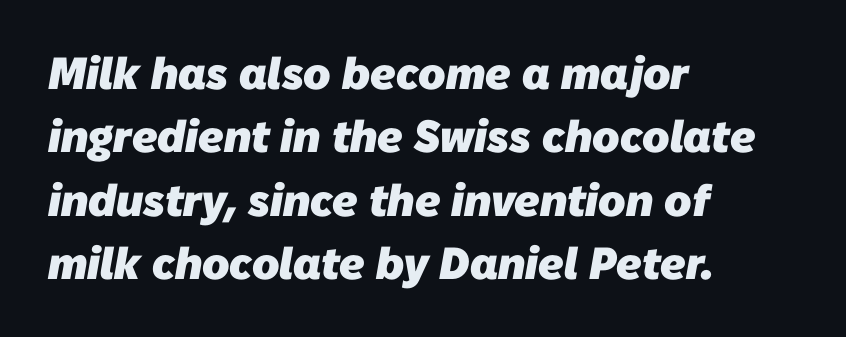
The space between consecutive lines is moderate. The characters display no serif detailing; their extremities are plain. These lines stack with their left ends in a neat column. Heft: maximum for text — a bold. Plain, unruled lines of type.
